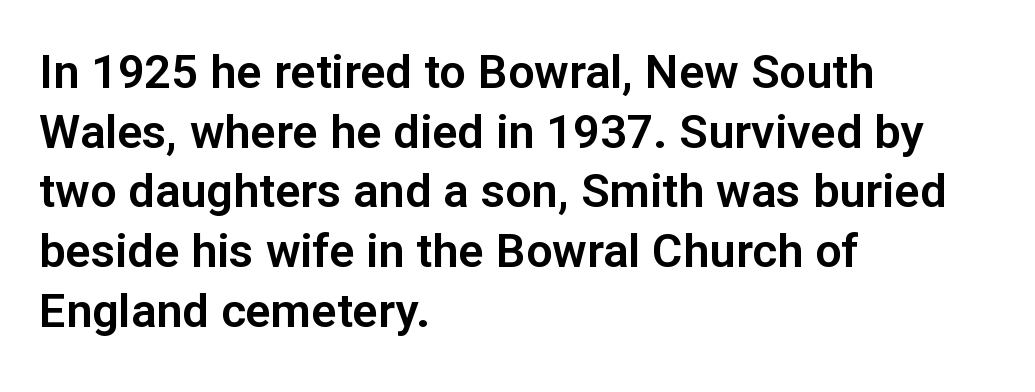
Q: Is the text italic (slanted)? A: No, it is upright.
Q: Is the typeface a serif or a sans-serif typeface? A: Sans-serif.
Q: Is the text underlined? A: No.
Q: How is the paragraph aligned? A: Left-aligned.
Q: Is the spacing between letters normal or unusually wide? A: Normal.
Q: Is the spacing between lines tight, normal or loose? A: Normal.
Q: Width (condensed, normal, or wide)? A: Normal.
Q: Stroke contrast? A: Low.
Q: x-height? A: Medium.
Q: Monospaced? A: No.
